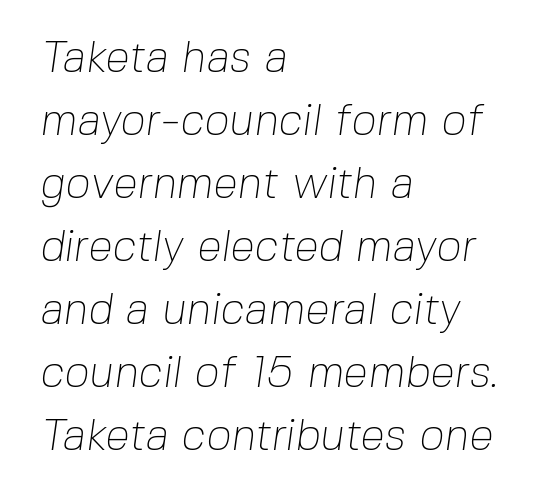
The image shows 44 px thin sans-serif type; set left-aligned, normal line spacing (1.43x), normal letter spacing, not underlined; low stroke contrast and a medium x-height.
